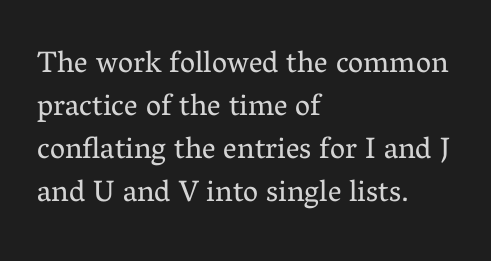
The image shows 30 px regular-weight serif type, upright; set left-aligned, normal line spacing (1.43x), normal letter spacing, not underlined; medium stroke contrast and a medium x-height.
